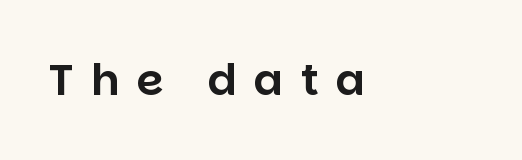
Q: Is the text italic (slanted)? A: No, it is upright.
Q: Is the typeface a serif or a sans-serif typeface? A: Sans-serif.
Q: Is the text underlined? A: No.
Q: How is the paragraph aligned? A: Left-aligned.
Q: Is the spacing between letters normal or unusually wide? A: Unusually wide.
Q: Width (condensed, normal, or wide)? A: Normal.
Q: Stroke contrast? A: Low.
Q: x-height? A: Large.
Q: Monospaced? A: No.
